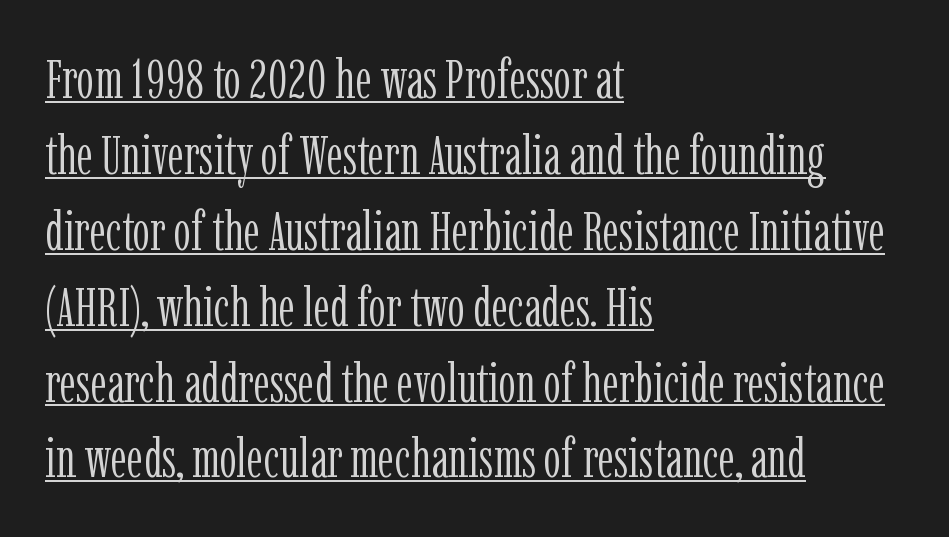
Q: Is the text bold? A: No.
Q: Is the text italic (slanted)? A: No, it is upright.
Q: Is the typeface a serif or a sans-serif typeface? A: Serif.
Q: Is the text underlined? A: Yes.
Q: How is the paragraph aligned? A: Left-aligned.
Q: Is the spacing between letters normal or unusually wide? A: Normal.
Q: Is the spacing between lines tight, normal or loose? A: Normal.
Q: Width (condensed, normal, or wide)? A: Condensed.
Q: Stroke contrast? A: Low.
Q: x-height? A: Medium.
Q: Monospaced? A: No.
